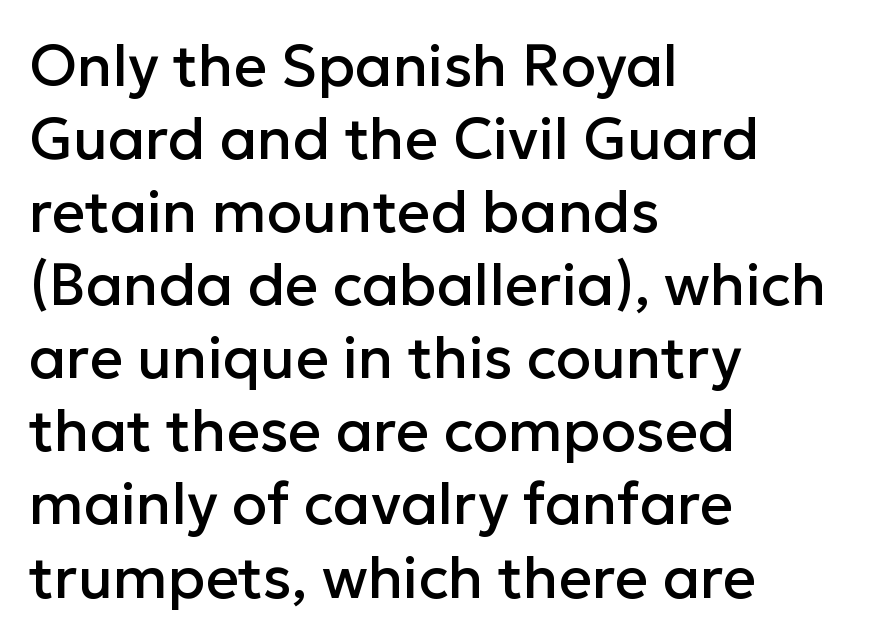
Q: Is the text italic (slanted)? A: No, it is upright.
Q: Is the typeface a serif or a sans-serif typeface? A: Sans-serif.
Q: Is the text underlined? A: No.
Q: How is the paragraph aligned? A: Left-aligned.
Q: Is the spacing between letters normal or unusually wide? A: Normal.
Q: Is the spacing between lines tight, normal or loose? A: Normal.
Q: Width (condensed, normal, or wide)? A: Normal.
Q: Stroke contrast? A: Low.
Q: x-height? A: Medium.
Q: Monospaced? A: No.
